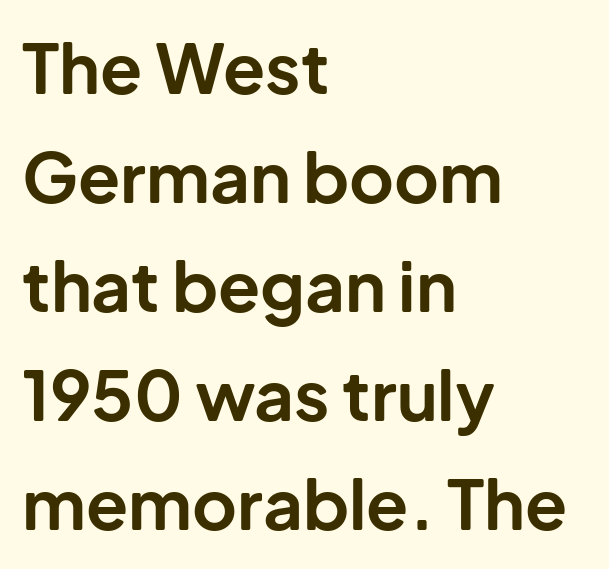
Q: Is the text bold? A: Yes.
Q: Is the text italic (slanted)? A: No, it is upright.
Q: Is the typeface a serif or a sans-serif typeface? A: Sans-serif.
Q: Is the text underlined? A: No.
Q: How is the paragraph aligned? A: Left-aligned.
Q: Is the spacing between letters normal or unusually wide? A: Normal.
Q: Is the spacing between lines tight, normal or loose? A: Normal.
Q: Width (condensed, normal, or wide)? A: Normal.
Q: Stroke contrast? A: Low.
Q: x-height? A: Medium.
Q: Monospaced? A: No.
